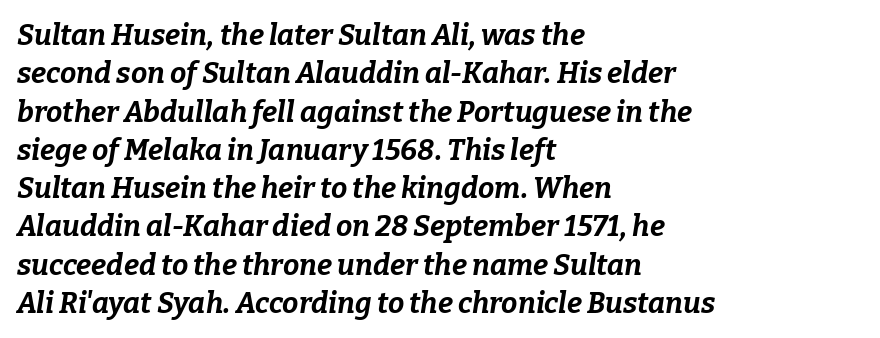
Q: Is the text bold? A: Yes.
Q: Is the text italic (slanted)? A: Yes, it leans right by about 9 degrees.
Q: Is the text underlined? A: No.
Q: How is the paragraph aligned? A: Left-aligned.
Q: Is the spacing between letters normal or unusually wide? A: Normal.
Q: Is the spacing between lines tight, normal or loose? A: Normal.
Q: Width (condensed, normal, or wide)? A: Normal.
Q: Stroke contrast? A: Low.
Q: x-height? A: Medium.
Q: Monospaced? A: No.
